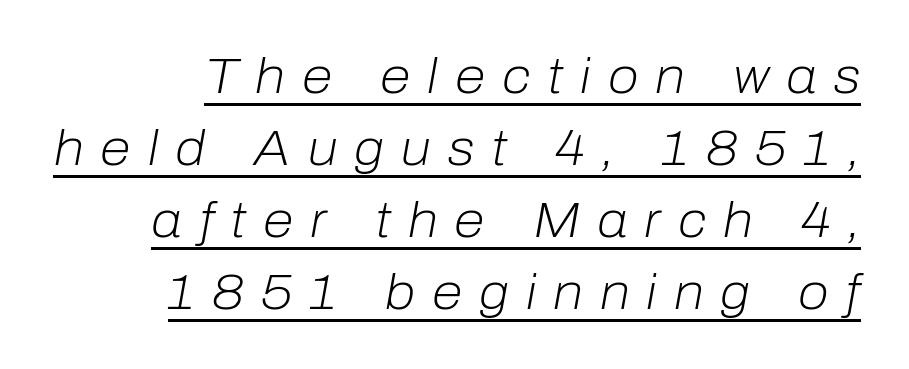
Q: Is the text bold? A: No.
Q: Is the text italic (slanted)? A: Yes, it leans right by about 10 degrees.
Q: Is the text underlined? A: Yes.
Q: Is the spacing between letters normal or unusually wide? A: Unusually wide.
Q: Is the spacing between lines tight, normal or loose? A: Normal.
Q: Width (condensed, normal, or wide)? A: Normal.
Q: Stroke contrast? A: Low.
Q: x-height? A: Medium.
Q: Monospaced? A: No.
